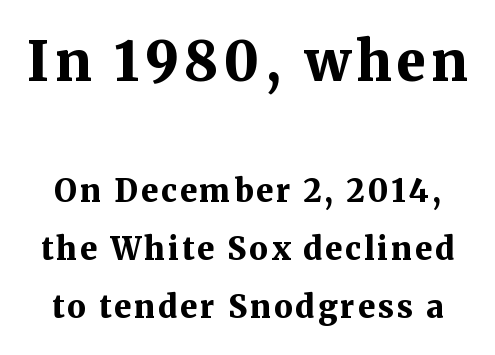
The image shows 54 px bold serif type, upright; set line spacing 1.87x, not underlined; the first (top) block is 1.74x larger; medium stroke contrast and a medium x-height.
